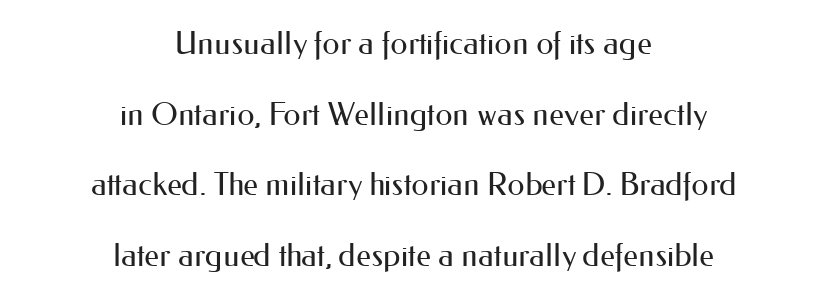
Classification — sans serif. The letters look calm and open, with moderate or lighter stems. Unlike italic type, these characters show no tilt at all. No extra tracking has been applied to these lines.
